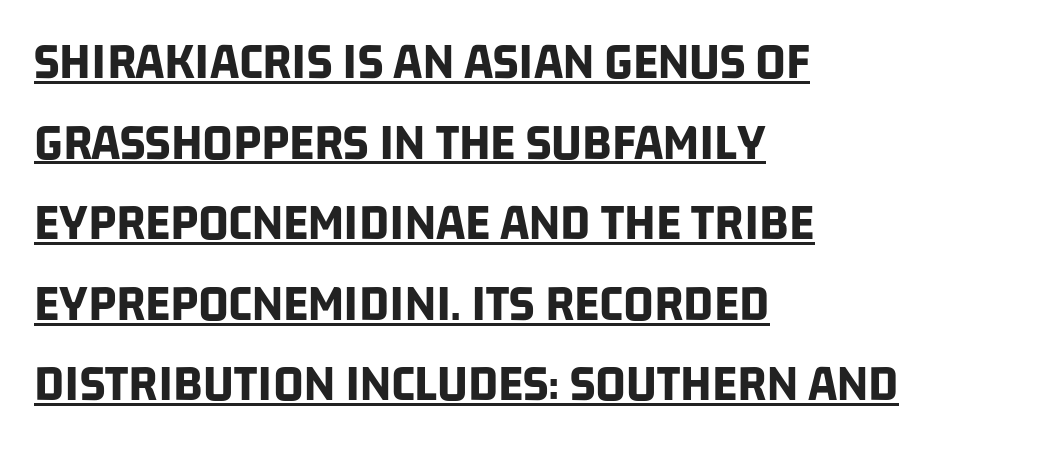
The image shows 53 px bold, condensed sans-serif type; set left-aligned, normal line spacing (1.52x), normal letter spacing, underlined; low stroke contrast and a large x-height.
